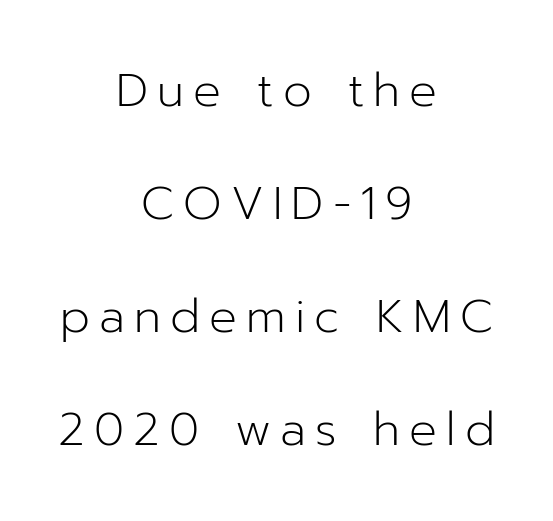
Q: Is the text bold? A: No.
Q: Is the text italic (slanted)? A: No, it is upright.
Q: Is the typeface a serif or a sans-serif typeface? A: Sans-serif.
Q: Is the text underlined? A: No.
Q: How is the paragraph aligned? A: Centered.
Q: Is the spacing between letters normal or unusually wide? A: Unusually wide.
Q: Is the spacing between lines tight, normal or loose? A: Loose.
Q: Width (condensed, normal, or wide)? A: Normal.
Q: Stroke contrast? A: Low.
Q: x-height? A: Medium.
Q: Monospaced? A: No.
